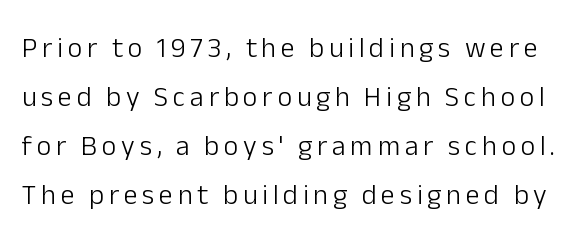
{"serif": "no", "italic": "no", "bold": "no", "weight": "light", "width": "normal", "stroke_contrast": "low", "x_height": "medium", "monospaced": "no", "underline": "no", "line_spacing_ratio": 1.75, "glyph_px": 28}
